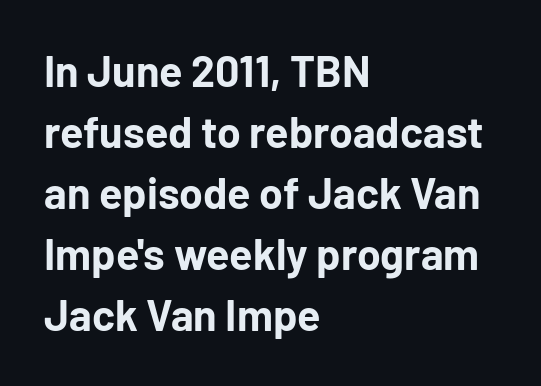
Q: Is the text bold? A: Yes.
Q: Is the text italic (slanted)? A: No, it is upright.
Q: Is the typeface a serif or a sans-serif typeface? A: Sans-serif.
Q: Is the text underlined? A: No.
Q: How is the paragraph aligned? A: Left-aligned.
Q: Is the spacing between letters normal or unusually wide? A: Normal.
Q: Is the spacing between lines tight, normal or loose? A: Normal.
Q: Width (condensed, normal, or wide)? A: Normal.
Q: Stroke contrast? A: Low.
Q: x-height? A: Medium.
Q: Monospaced? A: No.
